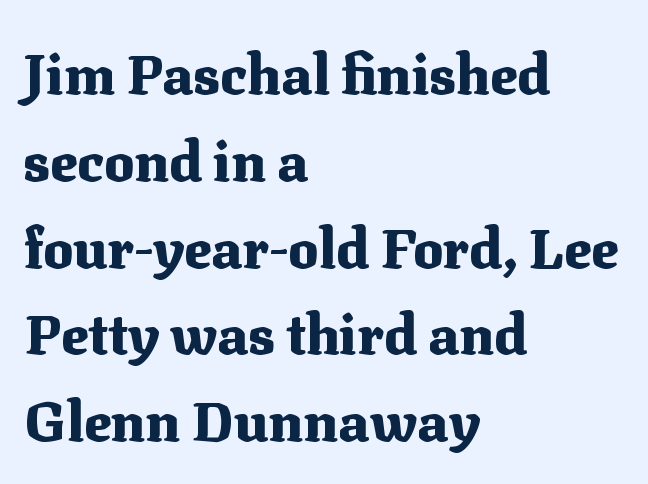
Descender tails drop into unmarked territory. Small tapered or slab feet sit at the stroke ends, so this counts as serif. Strokes here are thick enough to call this a true bold. Rows of type keep a routine distance in the vertical direction.
